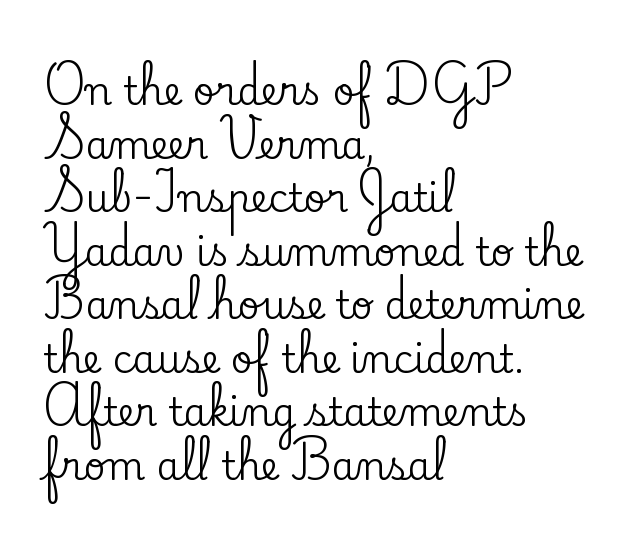
The image shows 38 px serif type, upright; set left-aligned, normal line spacing (1.41x), normal letter spacing, not underlined; low stroke contrast and a small x-height.
